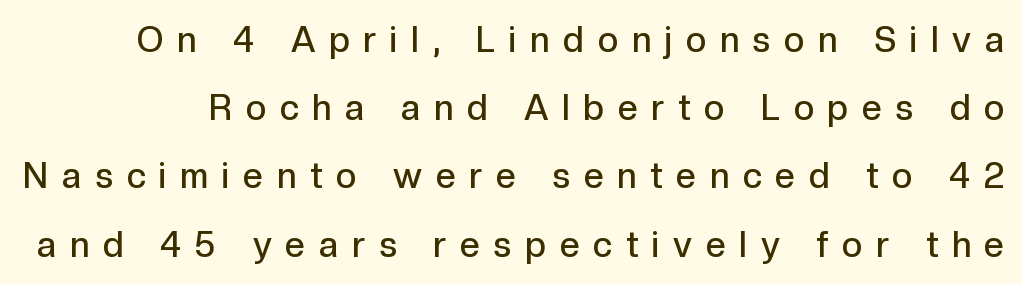
The letters stand straight up with perfectly vertical stems. Think of a printed novel: that variable character pitch is what you see here. What kind of face is this? One without serifs — a sans. A great deal of white space separates one row of letters from the next.
